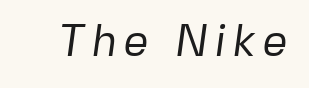
{"serif": "no", "bold": "no", "weight": "regular", "width": "normal", "stroke_contrast": "low", "x_height": "medium", "monospaced": "no", "underline": "no", "glyph_px": 44}
